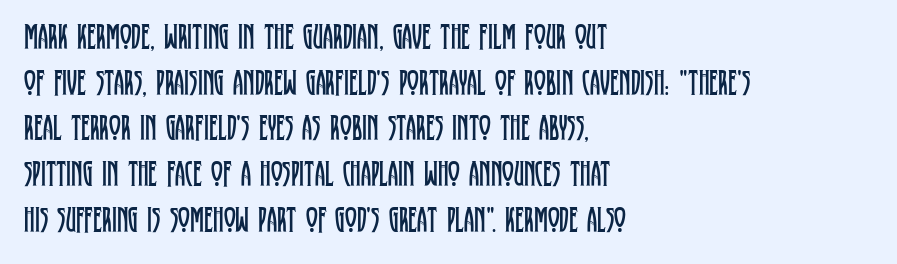
{"serif": "yes", "italic": "no", "bold": "no", "weight": "regular", "width": "condensed", "stroke_contrast": "low", "x_height": "large", "monospaced": "no", "underline": "no", "align": "left", "line_spacing": "normal", "line_spacing_ratio": 1.27, "letter_spacing": "normal", "letter_spacing_em": 0.0, "glyph_px": 36}
